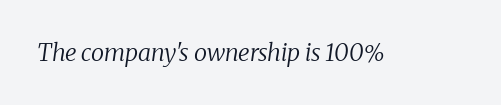
The image shows 24 px text type, italic (leaning right); set normal letter spacing, not underlined.
